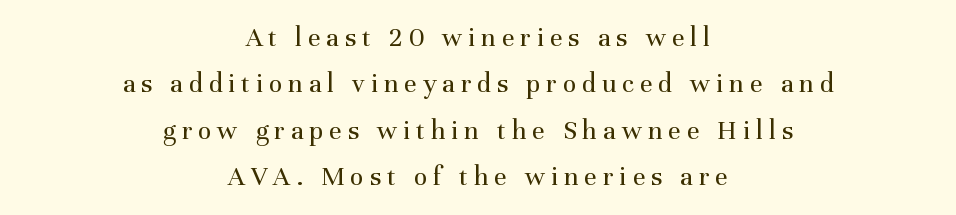
{"serif": "yes", "italic": "no", "bold": "no", "weight": "regular", "width": "normal", "stroke_contrast": "medium", "x_height": "medium", "monospaced": "no", "underline": "no", "align": "center", "line_spacing": "normal", "line_spacing_ratio": 1.66, "letter_spacing": "wide", "letter_spacing_em": 0.21, "glyph_px": 28}
